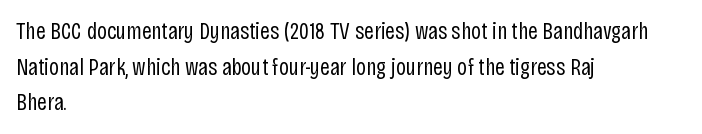
The image shows 24 px text type, upright; set left-aligned, normal line spacing (1.48x), normal letter spacing, not underlined.
